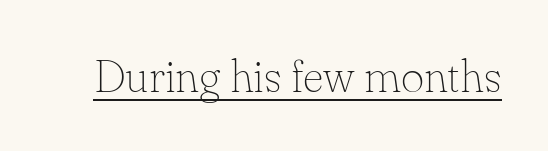
{"serif": "yes", "italic": "no", "bold": "no", "weight": "thin", "width": "normal", "stroke_contrast": "low", "x_height": "small", "monospaced": "no", "underline": "yes", "letter_spacing": "normal", "letter_spacing_em": 0.0, "glyph_px": 45}
